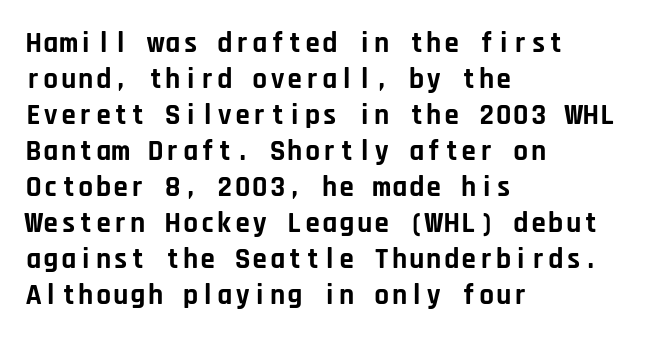
The typeface chosen for these lines omits serifs. These lines are rendered in a fixed-pitch font. The foot of each line stays bare and open. Heavy, bold letterforms. The tracking reads as untouched default to a designer's eye. Is the block centered? No — it sits flush against the left margin.
